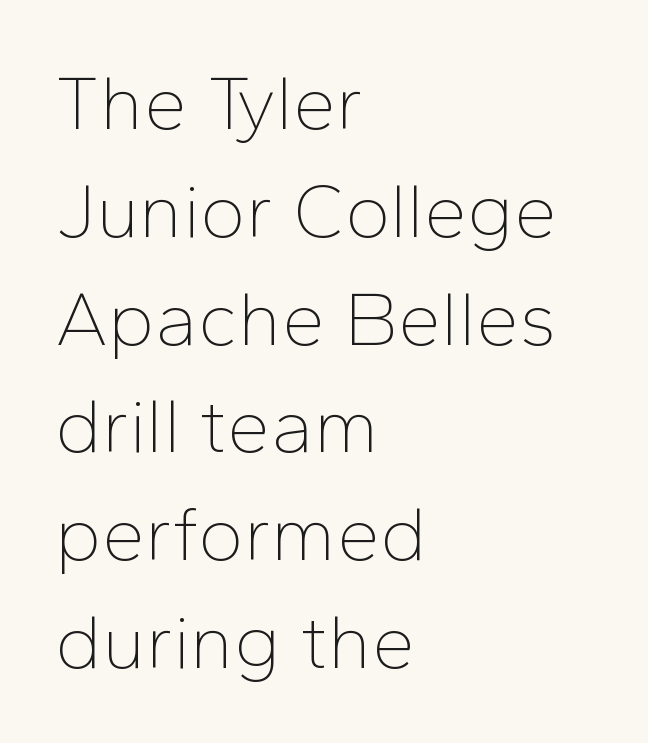
The image shows 77 px thin sans-serif type, upright; set left-aligned, normal line spacing (1.4x), normal letter spacing, not underlined; low stroke contrast and a medium x-height.
